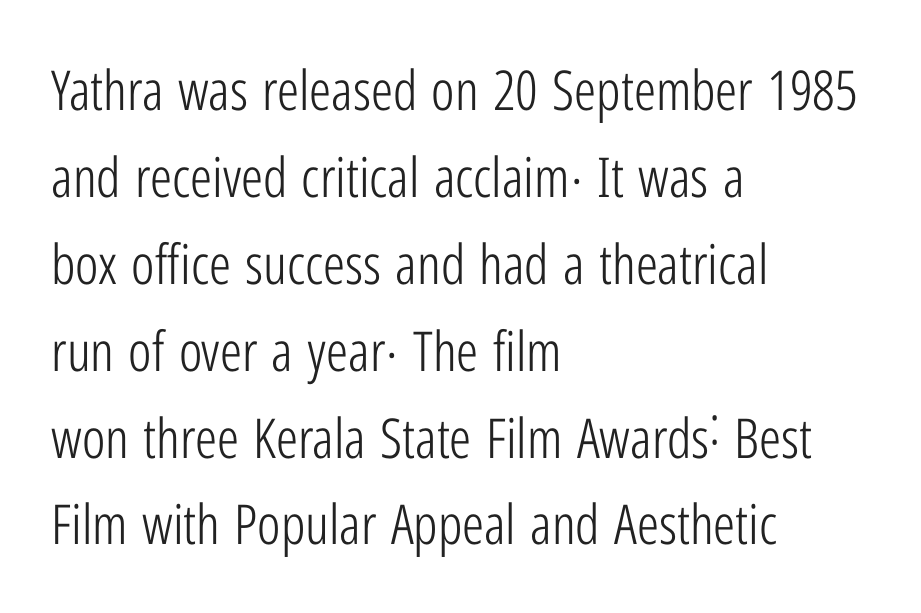
The image shows 55 px light, condensed sans-serif type, upright; set left-aligned, normal line spacing (1.58x), normal letter spacing, not underlined; low stroke contrast and a medium x-height.
